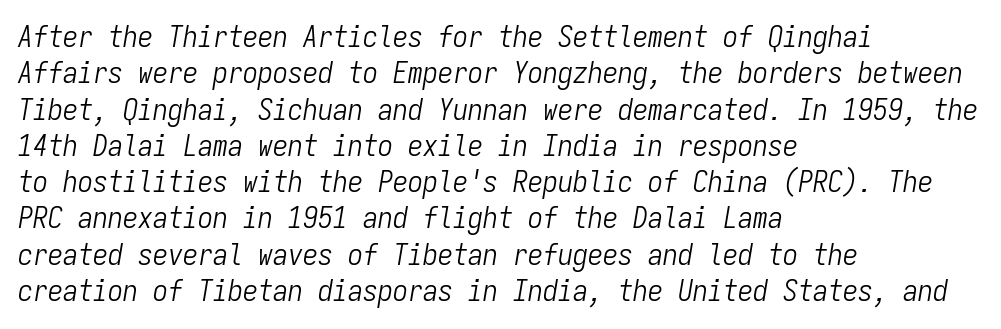
{"italic": "yes", "lean": "right", "slant_degrees": 9, "bold": "no", "weight": "light", "width": "condensed", "stroke_contrast": "low", "x_height": "medium", "monospaced": "yes", "underline": "no", "align": "left", "line_spacing_ratio": 1.21, "letter_spacing": "normal", "letter_spacing_em": 0.0, "glyph_px": 30}
